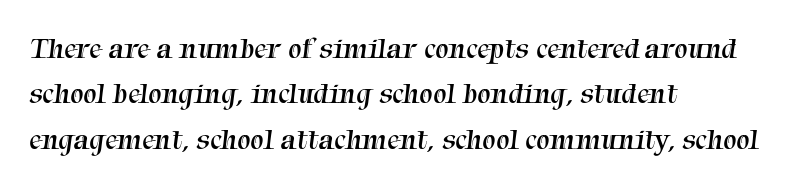
{"serif": "yes", "bold": "no", "weight": "regular", "width": "normal", "stroke_contrast": "medium", "x_height": "medium", "monospaced": "no", "underline": "no", "align": "left", "line_spacing": "normal", "line_spacing_ratio": 1.51, "letter_spacing": "normal", "letter_spacing_em": 0.0, "glyph_px": 30}
